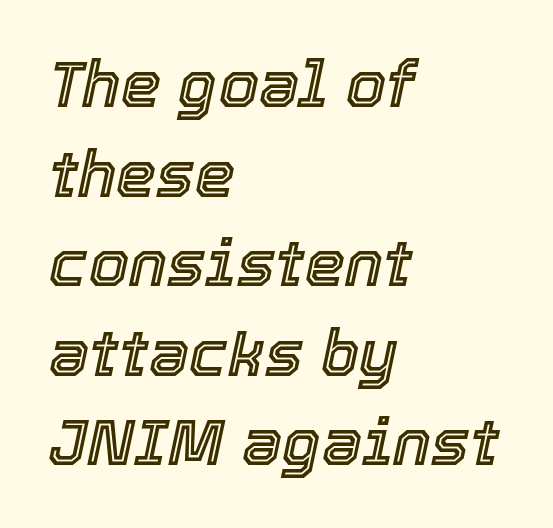
Q: Is the text italic (slanted)? A: Yes, it leans right by about 12 degrees.
Q: Is the text underlined? A: No.
Q: How is the paragraph aligned? A: Left-aligned.
Q: Is the spacing between letters normal or unusually wide? A: Normal.
Q: Is the spacing between lines tight, normal or loose? A: Normal.
Q: Width (condensed, normal, or wide)? A: Normal.
Q: x-height? A: Medium.
Q: Monospaced? A: No.
